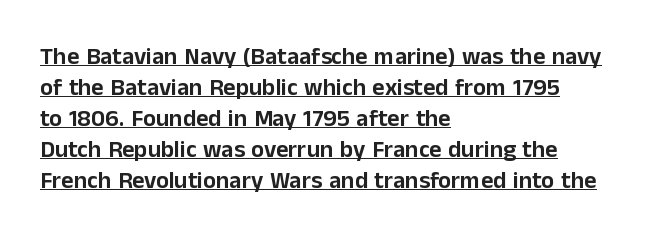
{"italic": "no", "underline": "yes", "align": "left", "line_spacing": "normal", "line_spacing_ratio": 1.29, "letter_spacing": "normal", "letter_spacing_em": 0.0, "glyph_px": 24}
